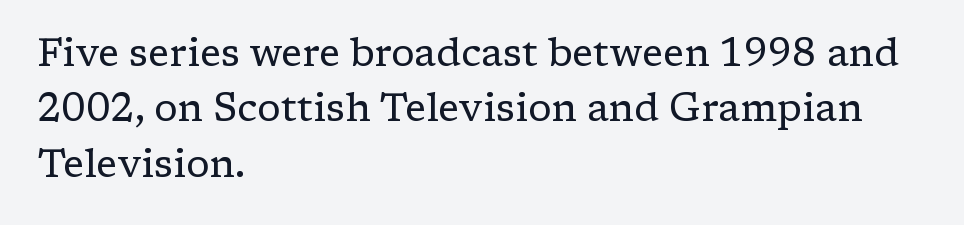
Q: Is the text bold? A: No.
Q: Is the text italic (slanted)? A: No, it is upright.
Q: Is the typeface a serif or a sans-serif typeface? A: Serif.
Q: Is the text underlined? A: No.
Q: How is the paragraph aligned? A: Left-aligned.
Q: Is the spacing between letters normal or unusually wide? A: Normal.
Q: Is the spacing between lines tight, normal or loose? A: Normal.
Q: Width (condensed, normal, or wide)? A: Normal.
Q: Stroke contrast? A: Low.
Q: x-height? A: Medium.
Q: Monospaced? A: No.
